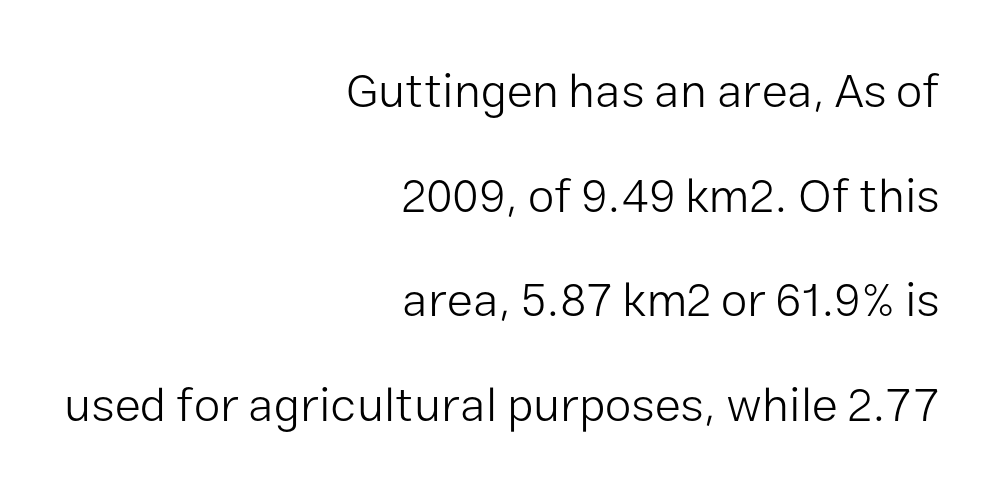
Rendered with straight, roman letterforms. Heft: none added — not bold. The letters carry no serifs — their stems end cleanly without finishing strokes. The lines are quadded right.
